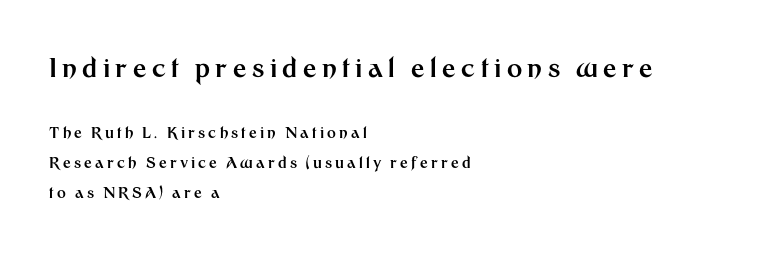
Strokes here are thick enough to call this a true bold. Upright lettering throughout. Is the block centered? No — it sits flush against the left margin. Baseline-to-baseline distance is far greater than the letter height.
